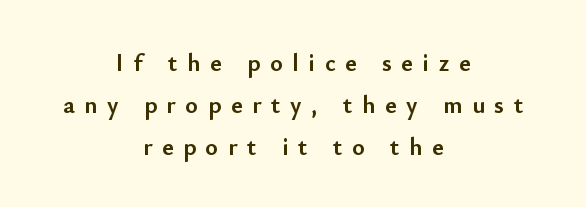
{"italic": "no", "bold": "yes", "underline": "no", "align": "center", "line_spacing_ratio": 1.74, "letter_spacing": "wide", "letter_spacing_em": 0.41, "glyph_px": 24}
